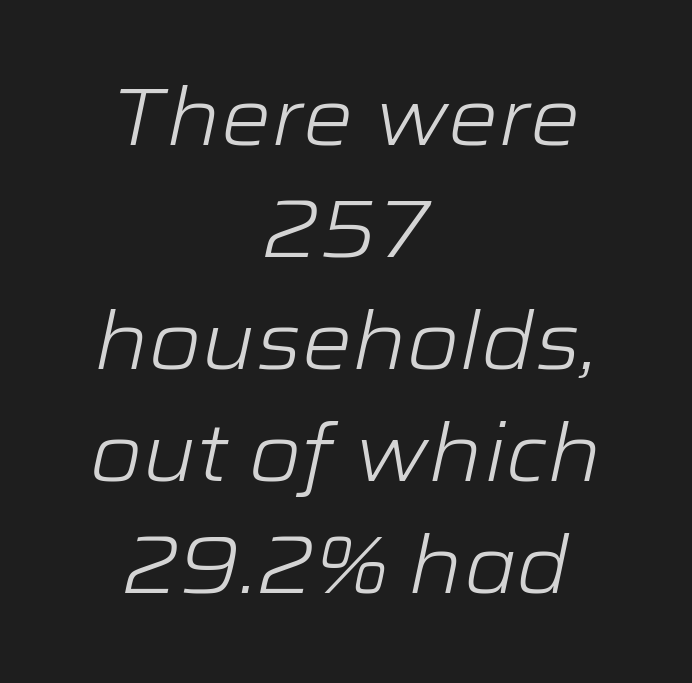
The image shows 80 px light, wide type, italic (leaning right); set centered, normal line spacing (1.4x), normal letter spacing, not underlined; low stroke contrast and a medium x-height.
